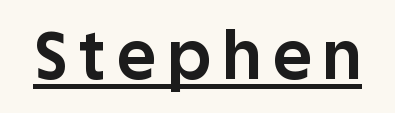
The image shows 66 px bold sans-serif type, upright; set underlined; low stroke contrast and a large x-height.
